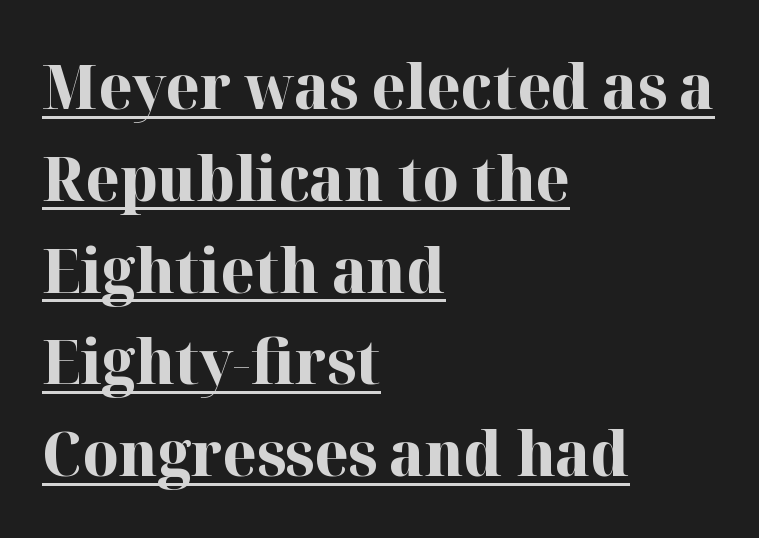
This sample has the flowing, uneven cadence of proportional lettering. What weight is shown? A full bold with thick strokes. Do the letters lean? They stand straight. Looks like someone drew a line under every word here. The designer went with a serif here, giving each stem small feet. Regular leading.
